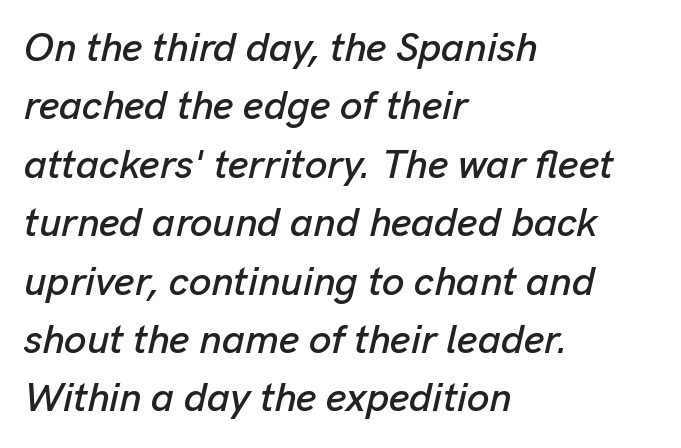
{"italic": "yes", "lean": "right", "slant_degrees": 13, "width": "normal", "stroke_contrast": "low", "x_height": "medium", "monospaced": "no", "underline": "no", "align": "left", "line_spacing": "normal", "line_spacing_ratio": 1.46, "letter_spacing": "normal", "letter_spacing_em": 0.0, "glyph_px": 40}
